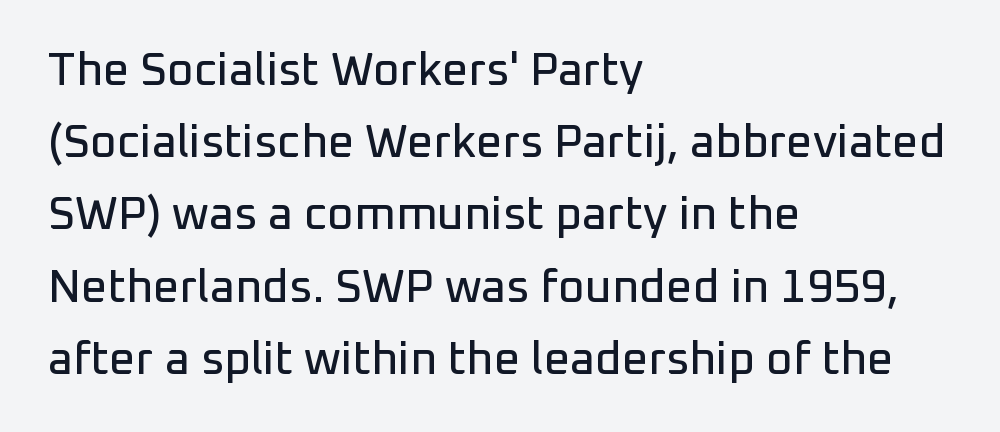
The image shows 46 px sans-serif type, upright; set left-aligned, normal line spacing (1.57x), normal letter spacing, not underlined; low stroke contrast and a medium x-height.
